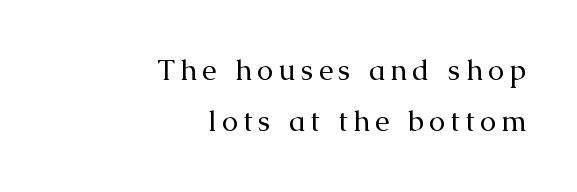
{"serif": "yes", "italic": "no", "bold": "no", "weight": "regular", "width": "normal", "stroke_contrast": "medium", "x_height": "medium", "monospaced": "no", "underline": "no", "align": "right", "line_spacing_ratio": 1.77, "glyph_px": 29}
